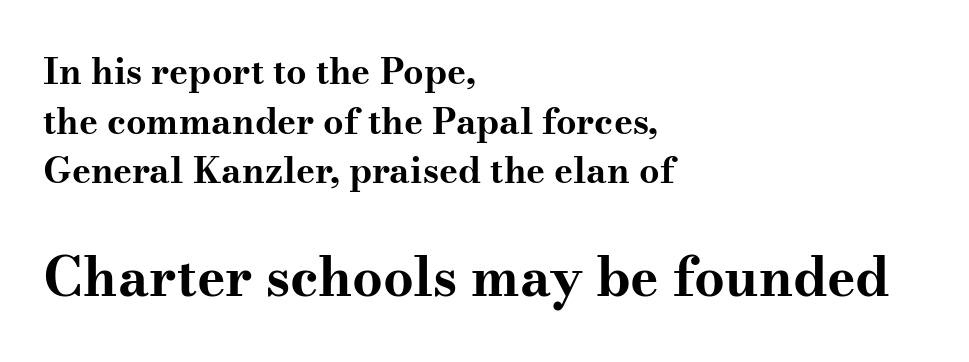
{"serif": "yes", "italic": "no", "bold": "yes", "weight": "bold", "width": "wide", "stroke_contrast": "medium", "x_height": "small", "monospaced": "no", "underline": "no", "align": "left", "line_spacing": "normal", "line_spacing_ratio": 1.38, "letter_spacing": "normal", "letter_spacing_em": 0.0, "larger_block": "second", "size_ratio": 1.5, "glyph_px": 54}
